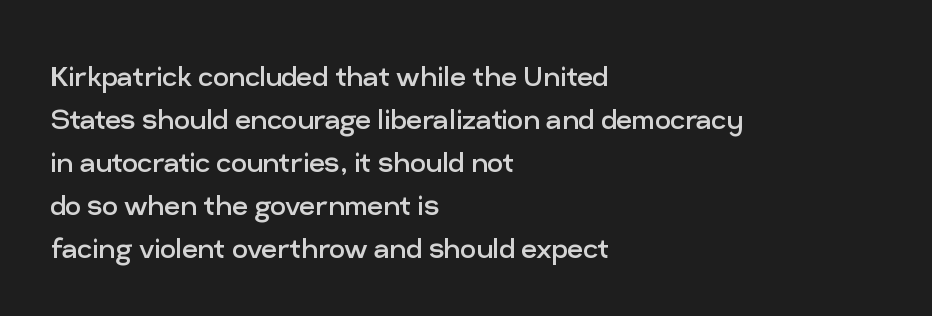
{"serif": "no", "italic": "no", "bold": "no", "weight": "regular", "width": "normal", "stroke_contrast": "low", "x_height": "medium", "monospaced": "no", "underline": "no", "align": "left", "line_spacing_ratio": 1.23, "letter_spacing": "normal", "letter_spacing_em": 0.0, "glyph_px": 35}
